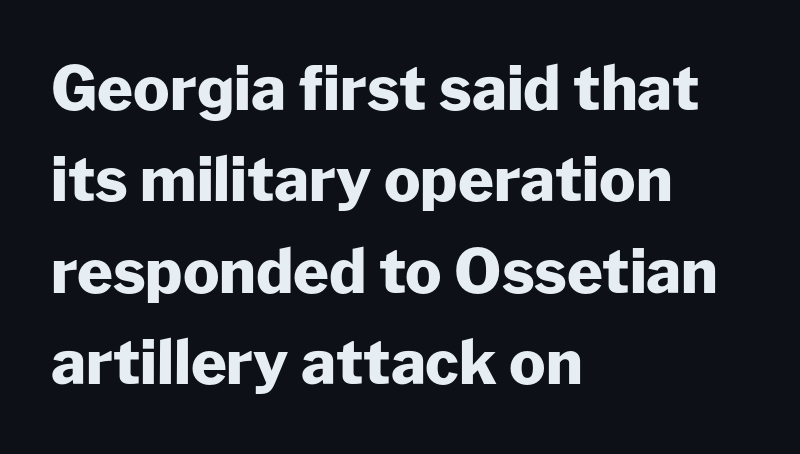
{"serif": "no", "italic": "no", "bold": "yes", "weight": "heavy", "width": "normal", "stroke_contrast": "low", "x_height": "medium", "monospaced": "no", "underline": "no", "align": "left", "line_spacing": "normal", "line_spacing_ratio": 1.5, "letter_spacing": "normal", "letter_spacing_em": 0.0, "glyph_px": 61}
